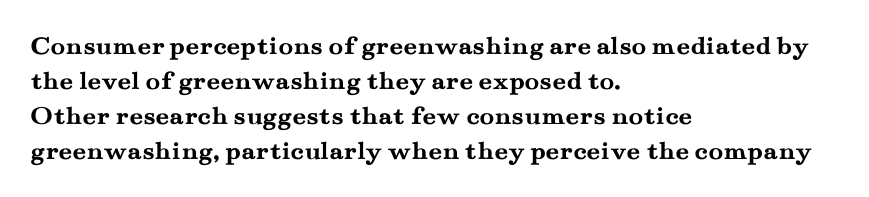
The image shows 27 px bold type, upright; set left-aligned, normal line spacing (1.3x), normal letter spacing, not underlined.
